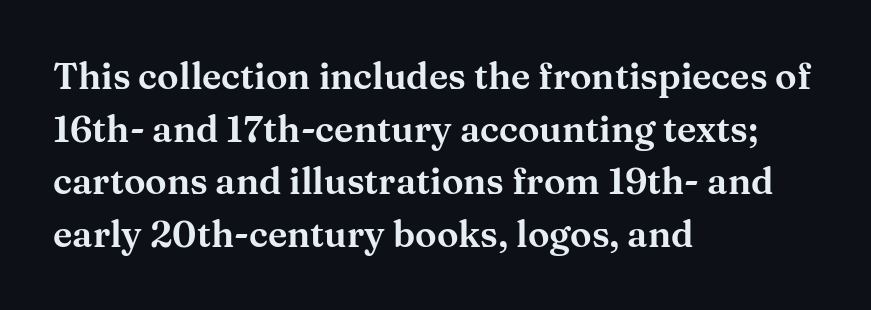
Decoration check: the copy has no underline. Successive baselines arrive at the customary interval. Do the characters align in a grid? No, the font is proportional. I'd call this a serif setting — the letters wear small feet.
